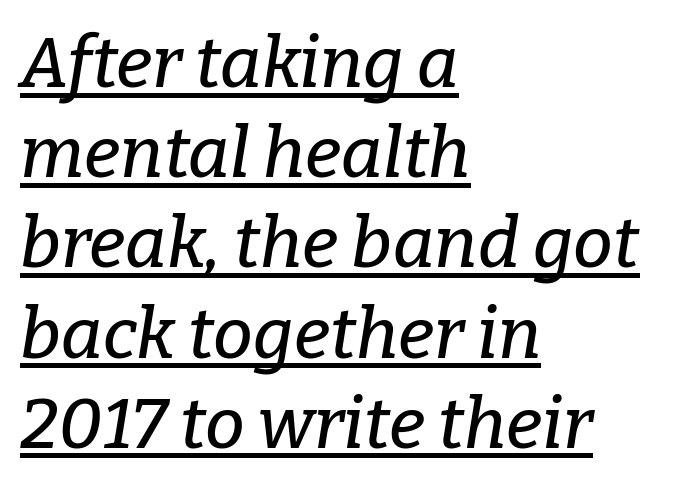
Q: Is the text italic (slanted)? A: Yes, it leans right by about 9 degrees.
Q: Is the typeface a serif or a sans-serif typeface? A: Serif.
Q: Is the text underlined? A: Yes.
Q: How is the paragraph aligned? A: Left-aligned.
Q: Is the spacing between letters normal or unusually wide? A: Normal.
Q: Is the spacing between lines tight, normal or loose? A: Normal.
Q: Width (condensed, normal, or wide)? A: Normal.
Q: Stroke contrast? A: Low.
Q: x-height? A: Medium.
Q: Monospaced? A: No.
